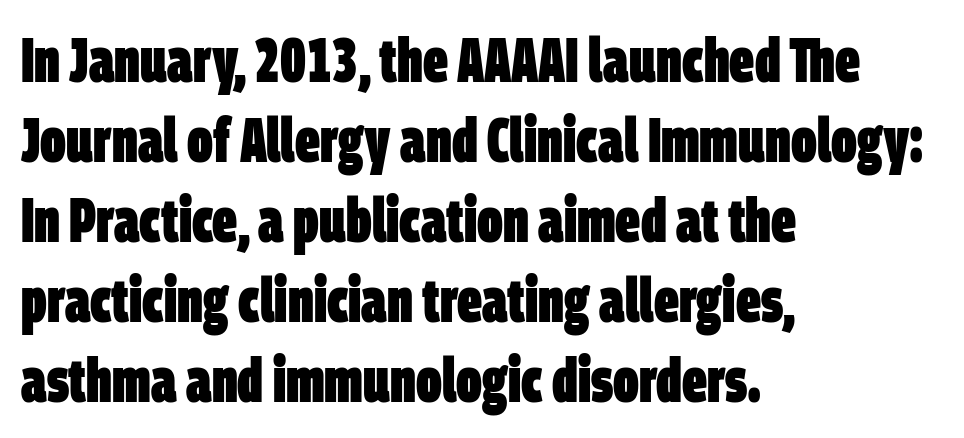
The rendering keeps characters at their native spacing. Think of a printed novel: that variable character pitch is what you see here. Does the copy run flush right? No — it runs flush left. The font family rendered here belongs to the sans-serif group. The letters are bold, with thick, heavy strokes.
